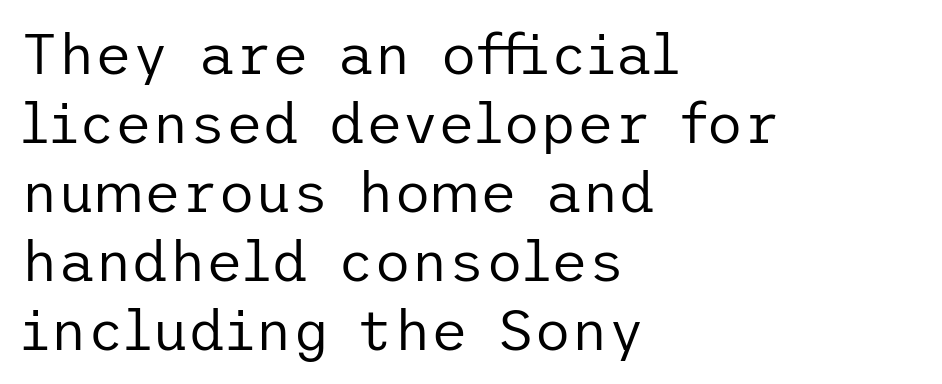
Q: Is the text bold? A: No.
Q: Is the text italic (slanted)? A: No, it is upright.
Q: Is the typeface a serif or a sans-serif typeface? A: Sans-serif.
Q: Is the text underlined? A: No.
Q: How is the paragraph aligned? A: Left-aligned.
Q: Is the spacing between letters normal or unusually wide? A: Normal.
Q: Width (condensed, normal, or wide)? A: Normal.
Q: Stroke contrast? A: Low.
Q: x-height? A: Medium.
